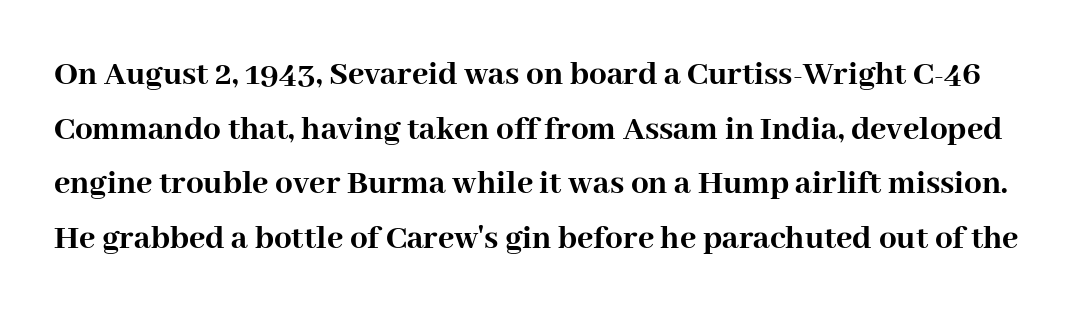
Observe the serifs anchoring each vertical stroke in this sample. The sample has been set heavy, in full bold. Characters follow at the spacing the type designer built in. Each new line begins a customary step beneath the previous one. Note the varied advance widths — an 'i' is clearly narrower than an 'm'.
